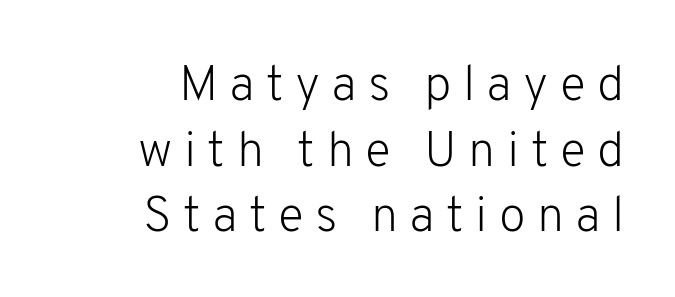
The image shows 49 px light sans-serif type, upright; set right-aligned, normal line spacing (1.34x), unusually wide letter spacing (+0.23 em), not underlined; low stroke contrast and a medium x-height.
